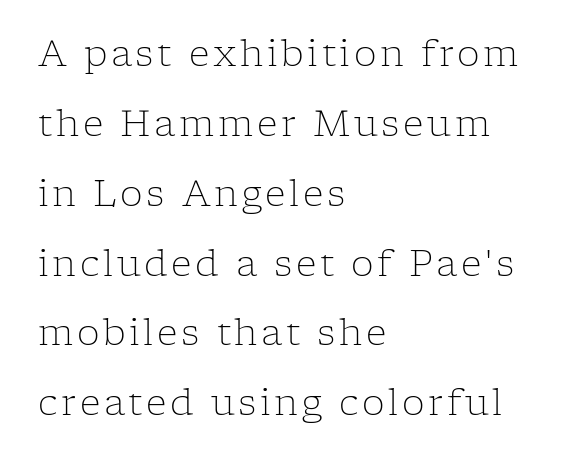
Q: Is the text bold? A: No.
Q: Is the text italic (slanted)? A: No, it is upright.
Q: Is the typeface a serif or a sans-serif typeface? A: Serif.
Q: Is the text underlined? A: No.
Q: How is the paragraph aligned? A: Left-aligned.
Q: Is the spacing between lines tight, normal or loose? A: Loose.
Q: Width (condensed, normal, or wide)? A: Normal.
Q: Stroke contrast? A: Low.
Q: x-height? A: Medium.
Q: Monospaced? A: No.
